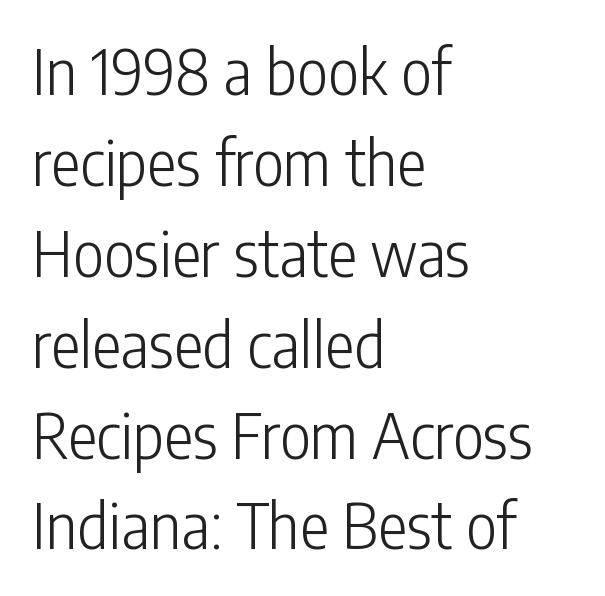
The image shows 61 px light, condensed sans-serif type, upright; set left-aligned, normal line spacing (1.49x), normal letter spacing, not underlined; low stroke contrast and a medium x-height.
